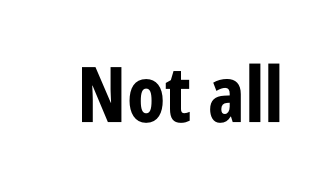
Here the designer chose a conventional face with non-uniform glyph widths. These lines are composed in type without serifs. This rendering leaves character spacing at its baseline value. Has an underline been added? It has not. In terms of posture, this sample is upright.
